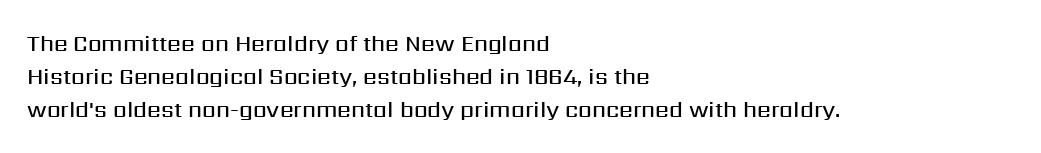
{"italic": "no", "bold": "semi", "underline": "no", "align": "left", "line_spacing": "normal", "line_spacing_ratio": 1.51, "letter_spacing": "normal", "letter_spacing_em": 0.0, "glyph_px": 22}
